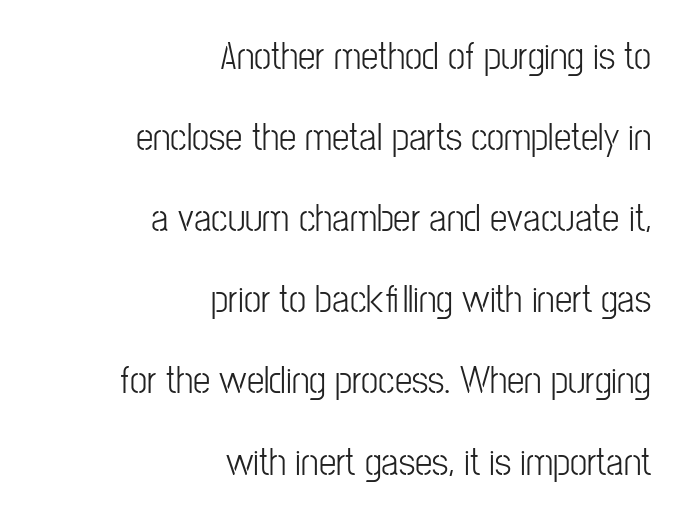
{"serif": "no", "italic": "no", "bold": "no", "weight": "light", "width": "condensed", "stroke_contrast": "low", "x_height": "medium", "monospaced": "no", "underline": "no", "align": "right", "line_spacing": "loose", "line_spacing_ratio": 2.08, "letter_spacing": "normal", "letter_spacing_em": 0.0, "glyph_px": 39}
